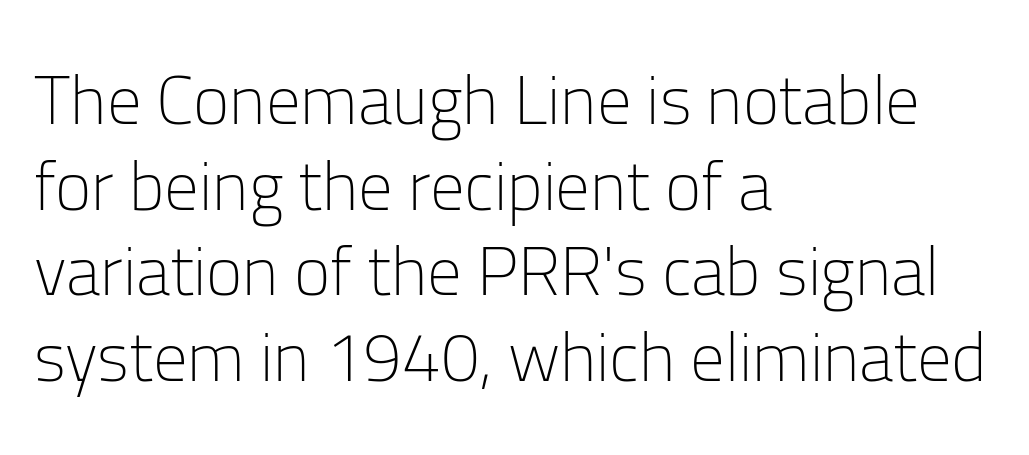
Q: Is the text bold? A: No.
Q: Is the text italic (slanted)? A: No, it is upright.
Q: Is the typeface a serif or a sans-serif typeface? A: Sans-serif.
Q: Is the text underlined? A: No.
Q: How is the paragraph aligned? A: Left-aligned.
Q: Is the spacing between letters normal or unusually wide? A: Normal.
Q: Width (condensed, normal, or wide)? A: Normal.
Q: Stroke contrast? A: Low.
Q: x-height? A: Medium.
Q: Monospaced? A: No.
